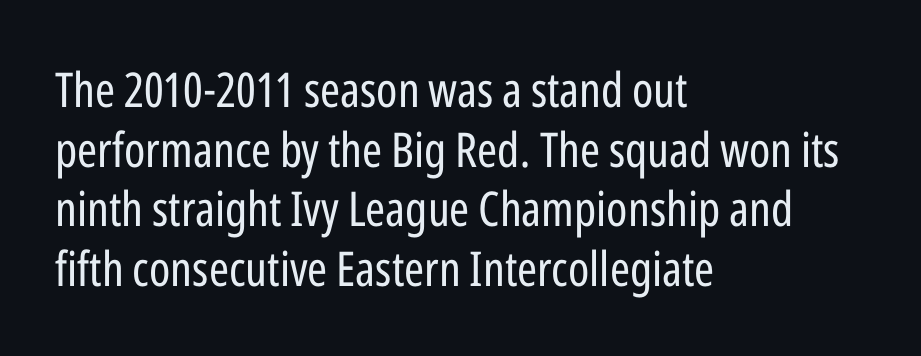
{"serif": "no", "italic": "no", "bold": "no", "weight": "regular", "width": "condensed", "stroke_contrast": "low", "x_height": "medium", "monospaced": "no", "underline": "no", "align": "left", "line_spacing_ratio": 1.24, "letter_spacing": "normal", "letter_spacing_em": 0.0, "glyph_px": 48}
